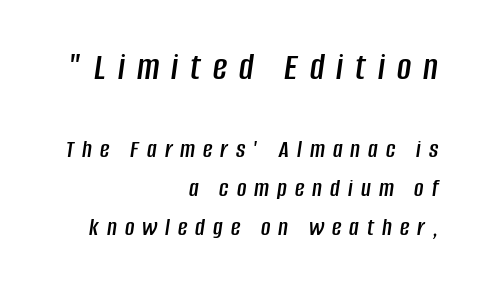
The image shows 39 px condensed type, italic (leaning right); set right-aligned, normal line spacing (1.5x), unusually wide letter spacing (+0.31 em), not underlined; the first (top) block is 1.5x larger; low stroke contrast and a large x-height.
